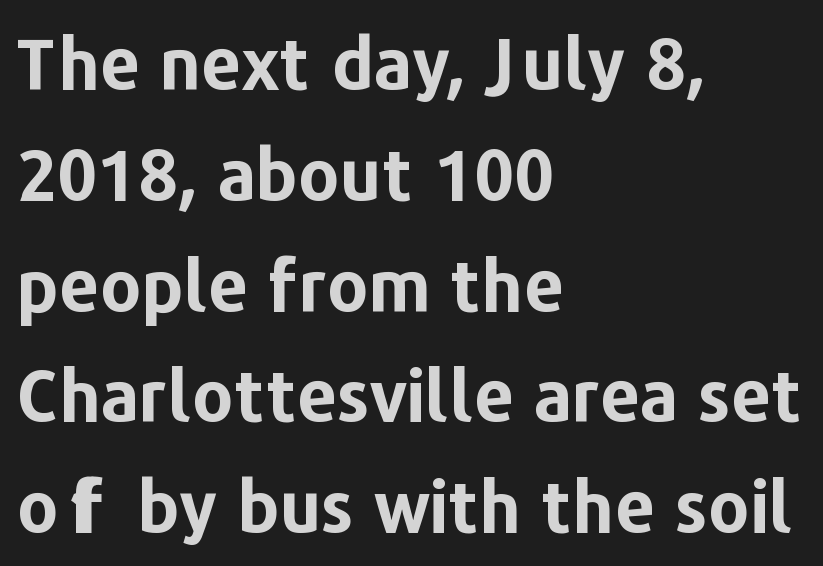
The image shows 71 px bold sans-serif type, upright; set left-aligned, normal line spacing (1.56x), normal letter spacing, not underlined; low stroke contrast and a medium x-height.
